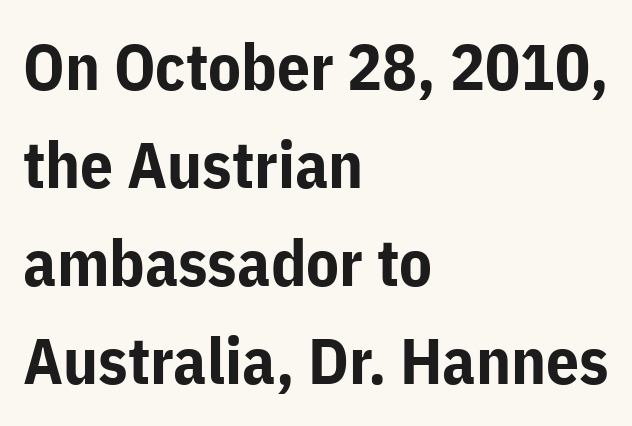
{"serif": "no", "italic": "no", "bold": "yes", "weight": "bold", "width": "normal", "stroke_contrast": "low", "x_height": "medium", "monospaced": "no", "underline": "no", "align": "left", "line_spacing": "normal", "line_spacing_ratio": 1.51, "letter_spacing": "normal", "letter_spacing_em": 0.0, "glyph_px": 65}
